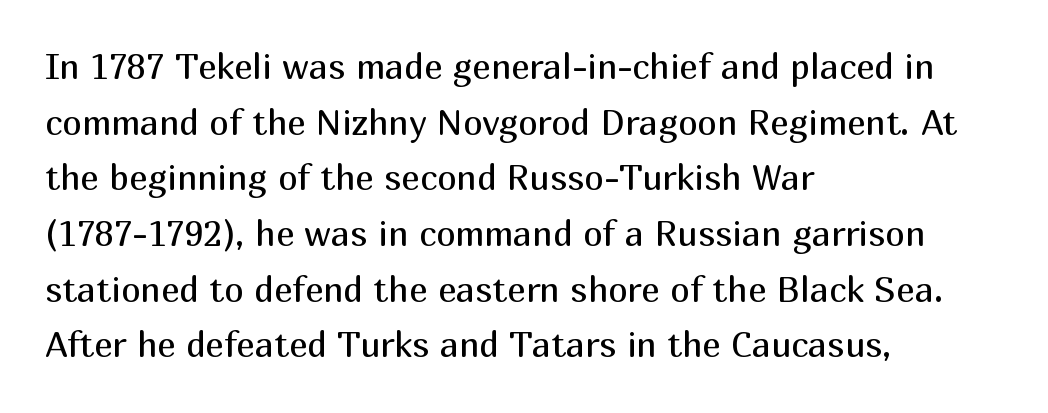
The image shows 35 px regular-weight sans-serif type, upright; set left-aligned, normal line spacing (1.59x), normal letter spacing, not underlined; medium stroke contrast and a medium x-height.
